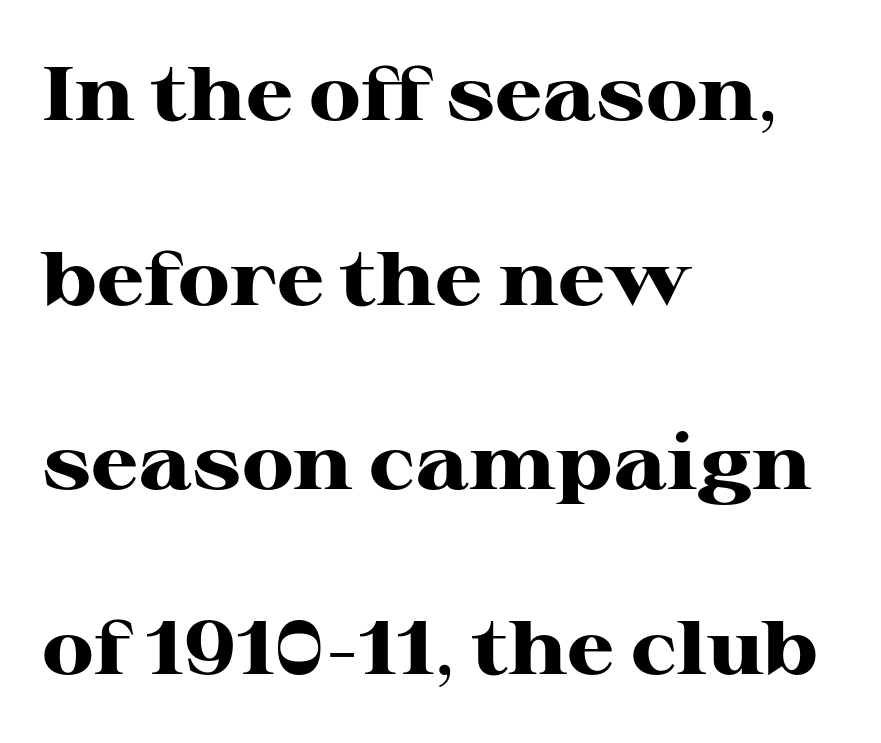
{"serif": "yes", "italic": "no", "bold": "yes", "weight": "heavy", "width": "wide", "stroke_contrast": "high", "x_height": "medium", "monospaced": "no", "underline": "no", "align": "left", "line_spacing": "loose", "line_spacing_ratio": 2.43, "letter_spacing": "normal", "letter_spacing_em": 0.0, "glyph_px": 76}
